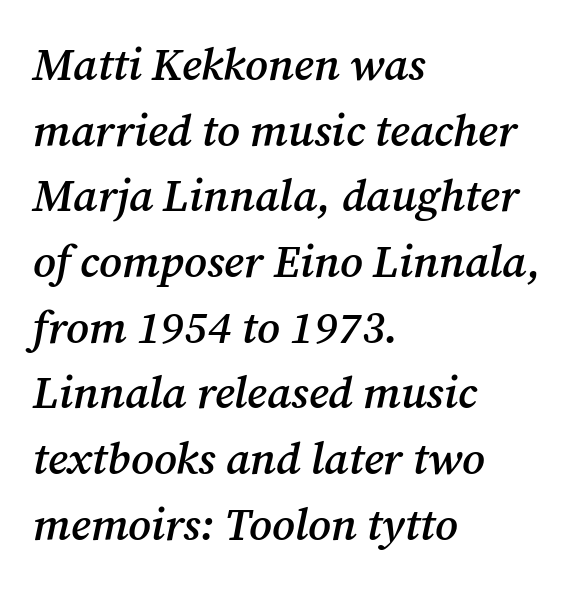
The image shows 45 px semibold serif type, italic (leaning right); set left-aligned, normal line spacing (1.46x), normal letter spacing, not underlined; medium stroke contrast and a medium x-height.
